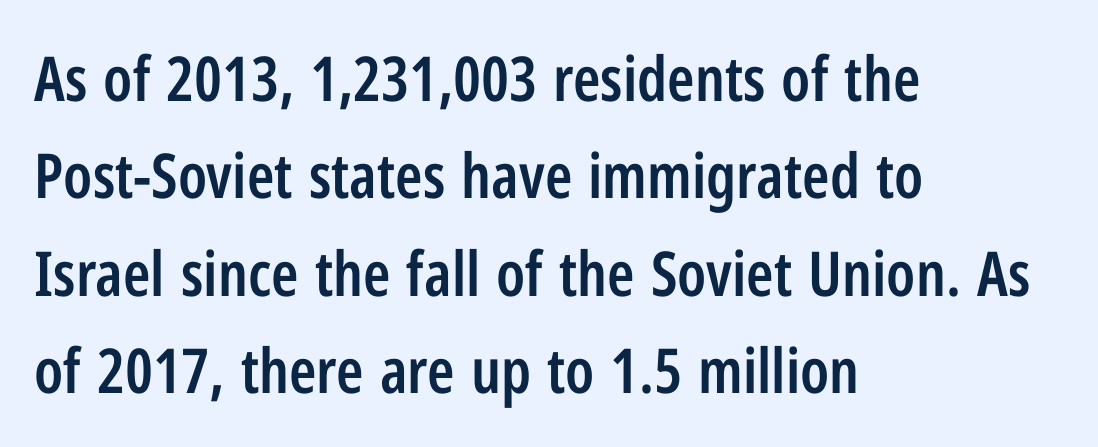
The image shows 62 px semibold, condensed sans-serif type, upright; set left-aligned, normal line spacing (1.57x), normal letter spacing, not underlined; low stroke contrast and a medium x-height.
